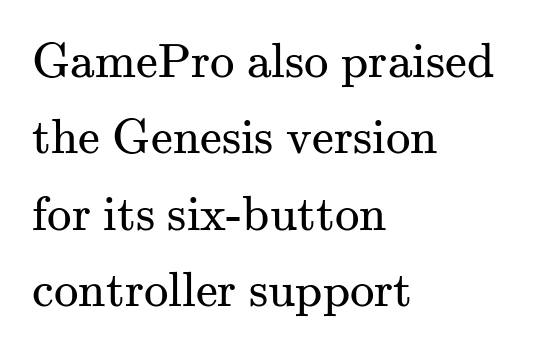
{"serif": "yes", "italic": "no", "bold": "no", "weight": "regular", "width": "normal", "stroke_contrast": "medium", "x_height": "small", "monospaced": "no", "underline": "no", "align": "left", "line_spacing": "normal", "line_spacing_ratio": 1.56, "letter_spacing": "normal", "letter_spacing_em": 0.0, "glyph_px": 49}
